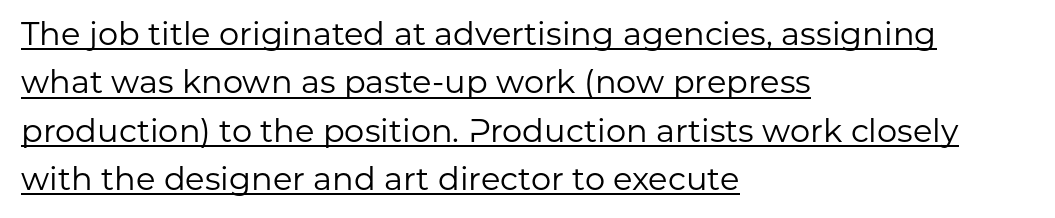
Q: Is the text bold? A: No.
Q: Is the text italic (slanted)? A: No, it is upright.
Q: Is the typeface a serif or a sans-serif typeface? A: Sans-serif.
Q: Is the text underlined? A: Yes.
Q: How is the paragraph aligned? A: Left-aligned.
Q: Is the spacing between letters normal or unusually wide? A: Normal.
Q: Is the spacing between lines tight, normal or loose? A: Normal.
Q: Width (condensed, normal, or wide)? A: Normal.
Q: Stroke contrast? A: Low.
Q: x-height? A: Medium.
Q: Monospaced? A: No.
